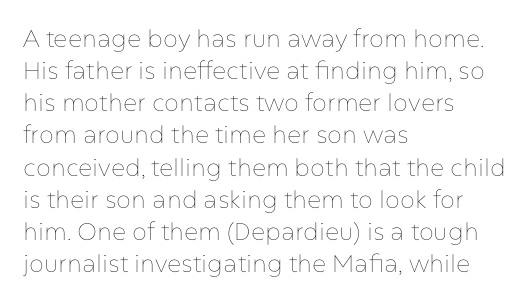
The image shows 24 px text type, upright; set left-aligned, normal line spacing (1.34x), normal letter spacing, not underlined.
